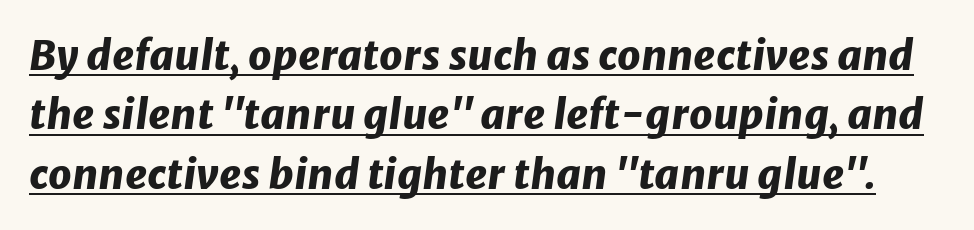
Q: Is the text bold? A: Yes.
Q: Is the text italic (slanted)? A: Yes, it leans right by about 8 degrees.
Q: Is the text underlined? A: Yes.
Q: Is the spacing between letters normal or unusually wide? A: Normal.
Q: Is the spacing between lines tight, normal or loose? A: Normal.
Q: Width (condensed, normal, or wide)? A: Normal.
Q: Stroke contrast? A: Low.
Q: x-height? A: Medium.
Q: Monospaced? A: No.
